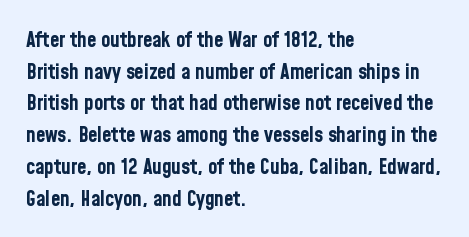
Q: Is the text bold? A: Yes.
Q: Is the text italic (slanted)? A: No, it is upright.
Q: Is the text underlined? A: No.
Q: How is the paragraph aligned? A: Left-aligned.
Q: Is the spacing between letters normal or unusually wide? A: Normal.
Q: Is the spacing between lines tight, normal or loose? A: Normal.
